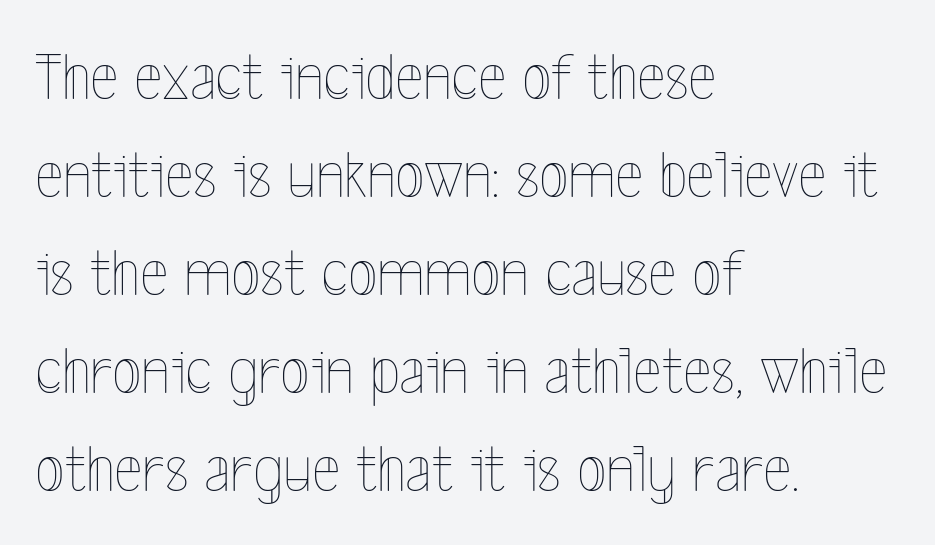
Words float on clear page, feet unadorned. Quick note: not italic, upright. Layout note: lines flush left. The face used here is rendered with its standard letterfit. Vertically, the passage feels balanced, rows spaced as you'd expect. A light-to-regular cut is what we see here.
